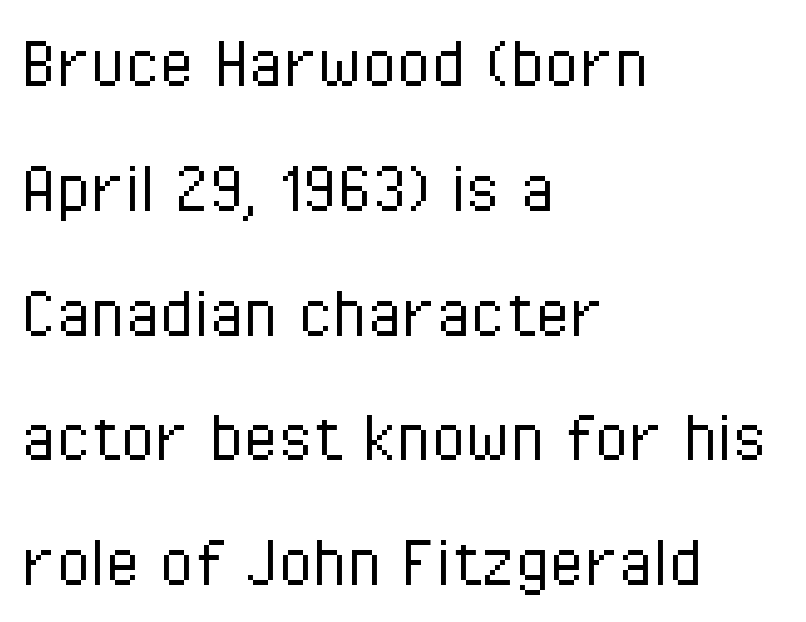
The image shows 79 px light, condensed sans-serif type, upright; set left-aligned, normal line spacing (1.58x), normal letter spacing, not underlined; low stroke contrast and a medium x-height.
